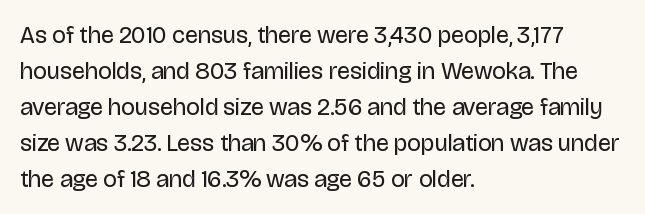
The image shows 24 px text type, upright; set left-aligned, normal line spacing (1.5x), normal letter spacing, not underlined.
